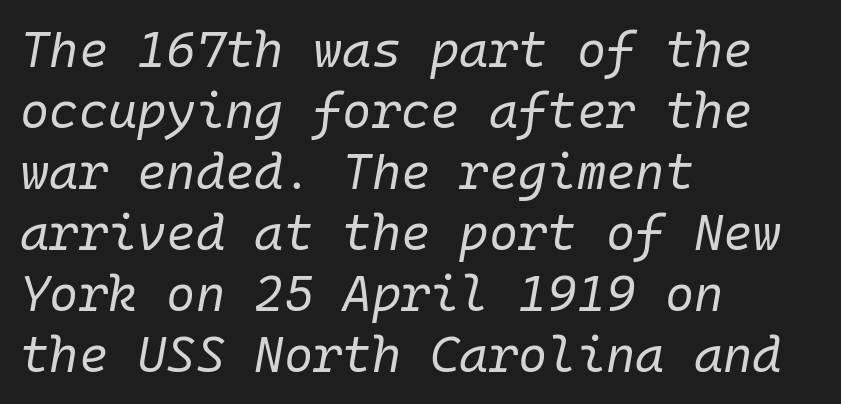
No extra tracking has been applied to these lines. The letters march in equal steps, a hallmark of fixed-pitch type. Where is the straight margin? On the left. No chunkiness to these letters — they're not bold. The glyphs are unaccompanied by any horizontal stroke below them. Quick note: italic.
